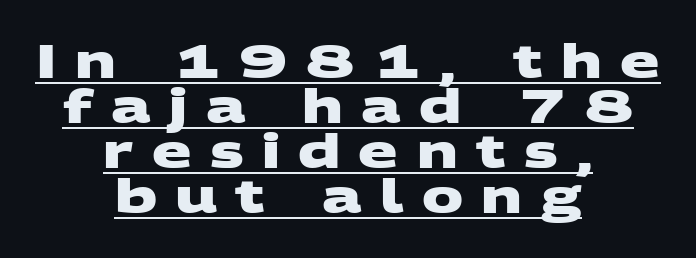
Q: Is the text bold? A: Yes.
Q: Is the typeface a serif or a sans-serif typeface? A: Sans-serif.
Q: Is the text underlined? A: Yes.
Q: How is the paragraph aligned? A: Centered.
Q: Is the spacing between letters normal or unusually wide? A: Unusually wide.
Q: Is the spacing between lines tight, normal or loose? A: Tight.
Q: Width (condensed, normal, or wide)? A: Wide.
Q: Stroke contrast? A: Medium.
Q: x-height? A: Large.
Q: Monospaced? A: No.
